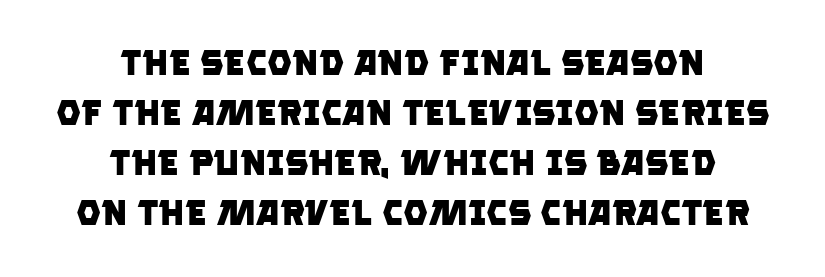
{"serif": "no", "bold": "yes", "weight": "heavy", "width": "normal", "stroke_contrast": "low", "x_height": "large", "monospaced": "no", "underline": "no", "align": "center", "line_spacing": "normal", "line_spacing_ratio": 1.43, "letter_spacing": "normal", "letter_spacing_em": 0.0, "glyph_px": 35}
